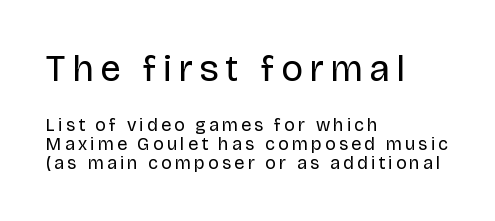
{"serif": "no", "italic": "no", "bold": "no", "weight": "regular", "width": "normal", "stroke_contrast": "low", "x_height": "large", "monospaced": "no", "underline": "no", "align": "left", "line_spacing": "tight", "line_spacing_ratio": 1.05, "larger_block": "first", "size_ratio": 2.06, "glyph_px": 37}
